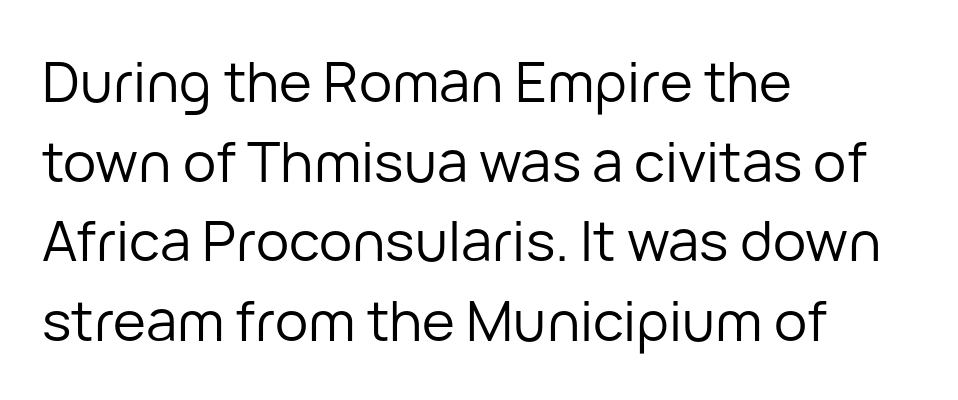
This rendering leaves character spacing at its baseline value. One glance says typical: line gaps are just what's usual. The font sits on the lighter half of the weight spectrum, regular included. The passage shown is typed in a proportional face where columns would drift. The lettering stays uniformly vertical, giving the passage a roman look.
